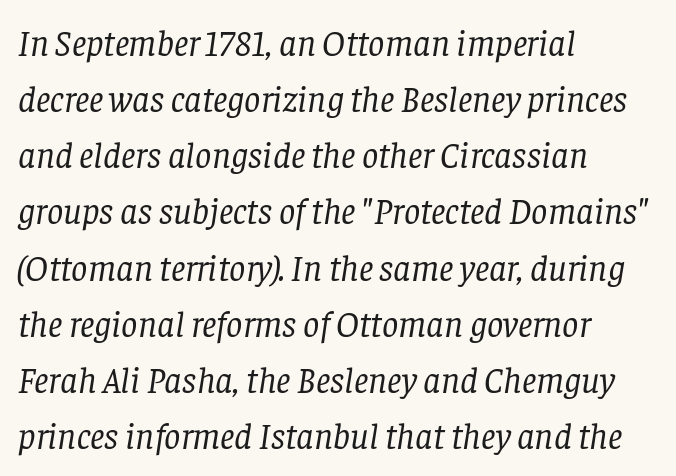
Q: Is the text bold? A: No.
Q: Is the text italic (slanted)? A: Yes, it leans right by about 8 degrees.
Q: Is the typeface a serif or a sans-serif typeface? A: Serif.
Q: Is the text underlined? A: No.
Q: How is the paragraph aligned? A: Left-aligned.
Q: Is the spacing between letters normal or unusually wide? A: Normal.
Q: Is the spacing between lines tight, normal or loose? A: Normal.
Q: Width (condensed, normal, or wide)? A: Normal.
Q: Stroke contrast? A: Low.
Q: x-height? A: Large.
Q: Monospaced? A: No.
